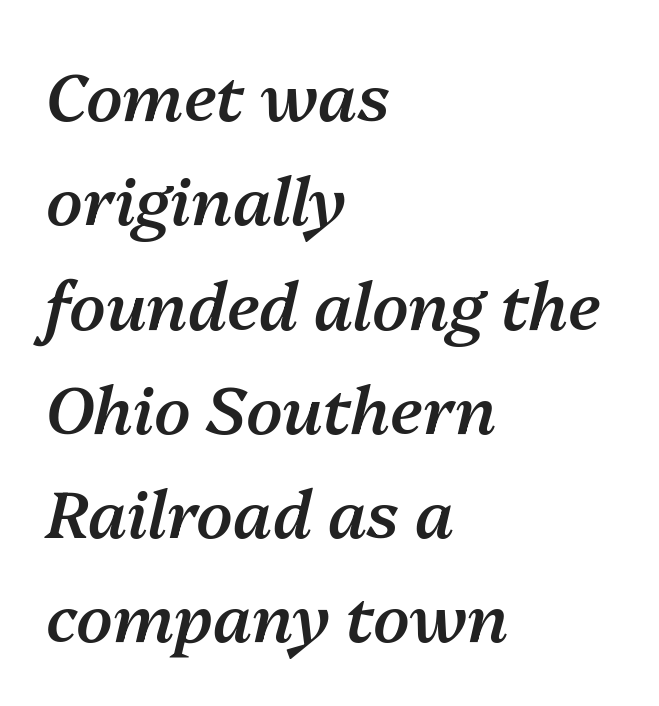
Glyph-to-glyph distance matches everyday printed text. This is moderately heavy type, rendered in semibold. Students, observe: this is what conventionally led text looks like. This sample is left-justified, so line endings fall wherever the words run out. Anything drawn beneath the words? Only blank space.
